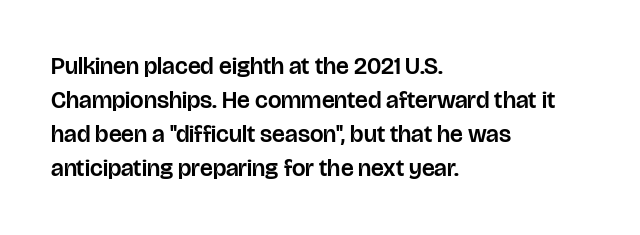
Q: Is the text italic (slanted)? A: No, it is upright.
Q: Is the text underlined? A: No.
Q: How is the paragraph aligned? A: Left-aligned.
Q: Is the spacing between letters normal or unusually wide? A: Normal.
Q: Is the spacing between lines tight, normal or loose? A: Normal.
